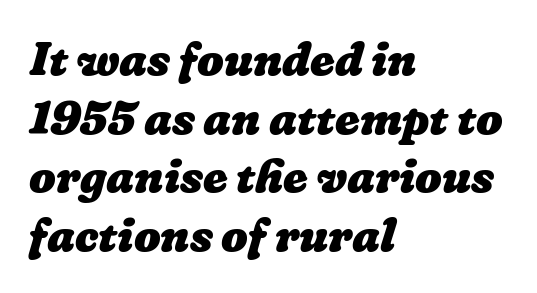
Unmarked baselines from the first word to the last. The typesetter chose a ragged-right arrangement here. Honestly, the letter spacing is just normal — you wouldn't notice it. Line spacing here is normal. Look at the stroke-to-counter ratio: heavy, a bold. This sample has the flowing, uneven cadence of proportional lettering.
